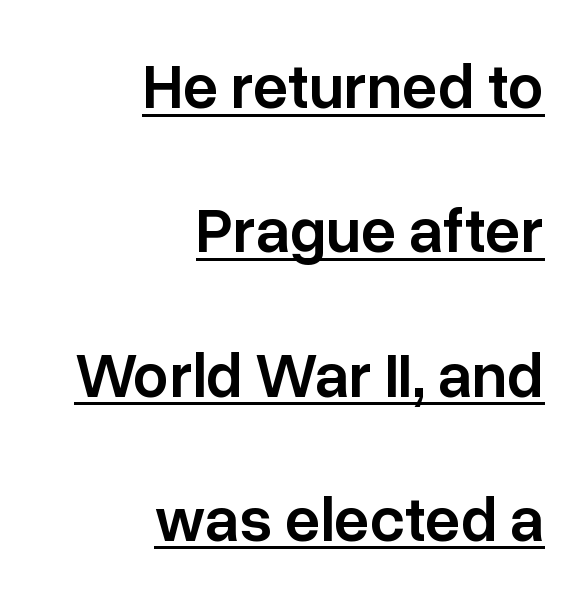
The image shows 63 px semibold sans-serif type, upright; set right-aligned, loose line spacing (2.29x), normal letter spacing, underlined; low stroke contrast and a medium x-height.
